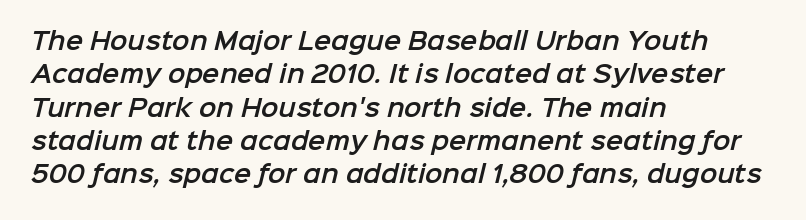
{"underline": "no", "align": "left", "line_spacing": "normal", "line_spacing_ratio": 1.45, "letter_spacing": "normal", "letter_spacing_em": 0.0, "glyph_px": 23}
